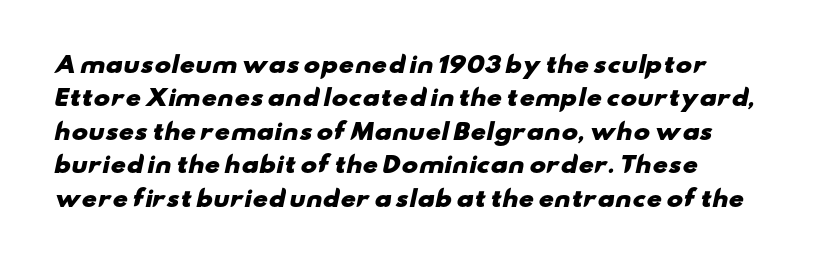
Caption: multi-line text, flush left, ragged right. A clean baseline with only descenders dipping below it. Inter-character spacing is left at the font's built-in metrics. Set as a true bold cut, around the 700 mark. The designer left line spacing at the default.
